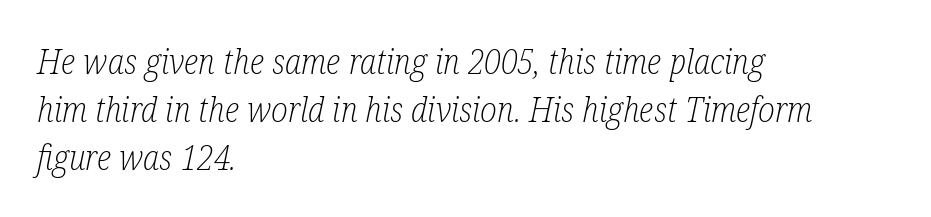
{"serif": "yes", "italic": "yes", "lean": "right", "slant_degrees": 12, "bold": "no", "weight": "light", "width": "condensed", "stroke_contrast": "low", "x_height": "medium", "monospaced": "no", "underline": "no", "align": "left", "line_spacing": "normal", "line_spacing_ratio": 1.41, "letter_spacing": "normal", "letter_spacing_em": 0.0, "glyph_px": 34}
